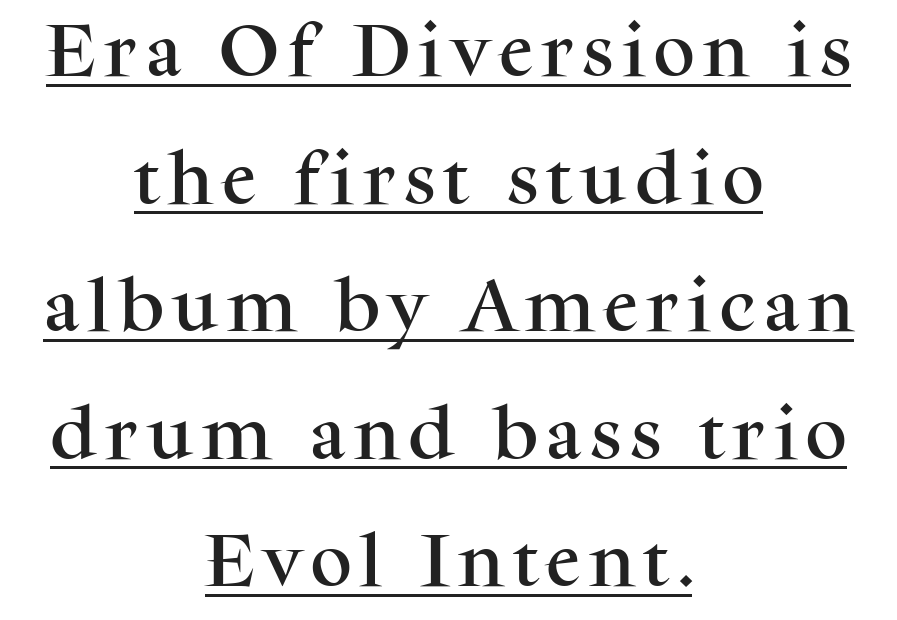
The image shows 58 px serif type, upright; set centered, loose line spacing (2.2x), underlined; medium stroke contrast and a medium x-height.
